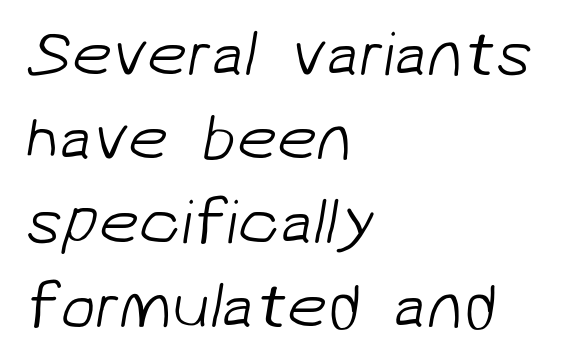
The image shows 64 px light sans-serif type; set left-aligned, normal line spacing (1.31x), normal letter spacing, not underlined; low stroke contrast and a medium x-height.
